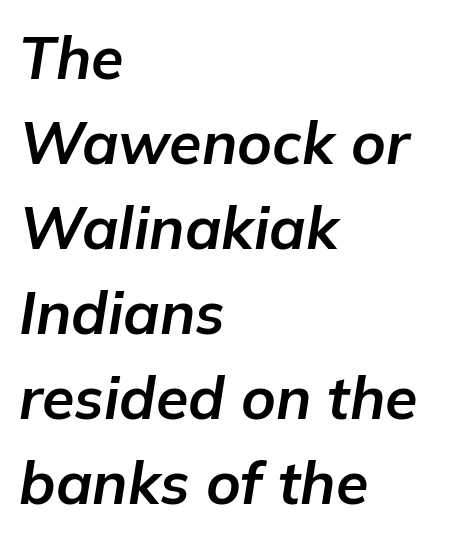
{"italic": "yes", "lean": "right", "slant_degrees": 9, "bold": "yes", "weight": "bold", "width": "normal", "stroke_contrast": "low", "x_height": "medium", "monospaced": "no", "underline": "no", "align": "left", "line_spacing": "normal", "line_spacing_ratio": 1.44, "letter_spacing": "normal", "letter_spacing_em": 0.0, "glyph_px": 59}
